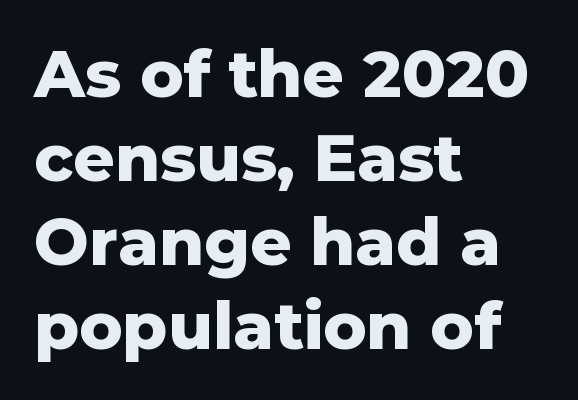
The image shows 65 px heavy sans-serif type, upright; set left-aligned, normal line spacing (1.29x), normal letter spacing, not underlined; low stroke contrast and a medium x-height.
